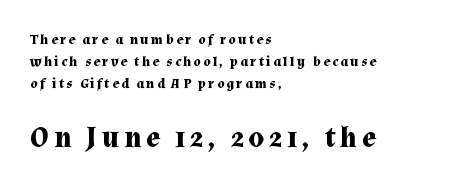
Q: Is the text bold? A: Yes.
Q: Is the text italic (slanted)? A: No, it is upright.
Q: Is the typeface a serif or a sans-serif typeface? A: Serif.
Q: Is the text underlined? A: No.
Q: How is the paragraph aligned? A: Left-aligned.
Q: Is the spacing between lines tight, normal or loose? A: Normal.
Q: Which block of text is set in a larger size, the first (top) or the second (bottom)? A: The second (bottom) one.
Q: Width (condensed, normal, or wide)? A: Normal.
Q: Stroke contrast? A: Medium.
Q: x-height? A: Medium.
Q: Monospaced? A: No.
